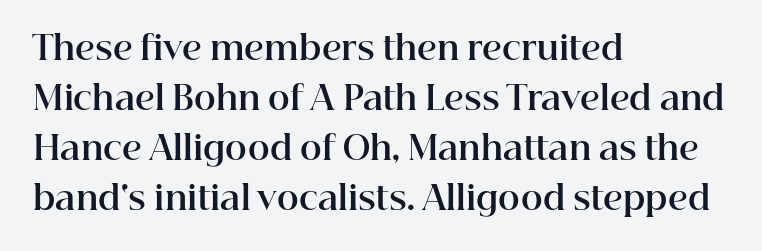
The image shows 33 px bold serif type, upright; set left-aligned, normal line spacing (1.52x), normal letter spacing, not underlined; high stroke contrast and a medium x-height.
